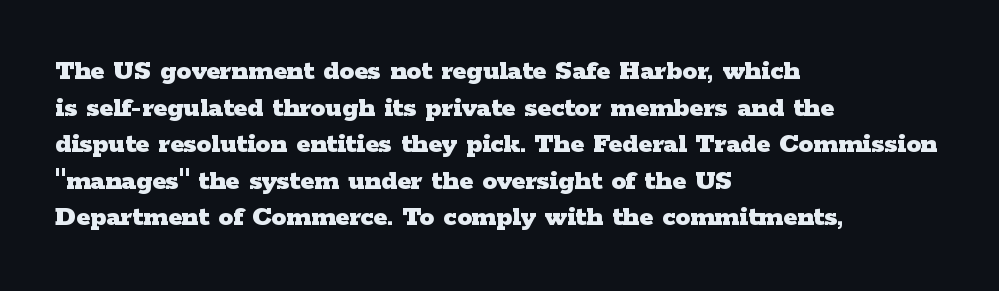
Q: Is the text bold? A: Yes.
Q: Is the text italic (slanted)? A: No, it is upright.
Q: Is the typeface a serif or a sans-serif typeface? A: Serif.
Q: Is the text underlined? A: No.
Q: How is the paragraph aligned? A: Left-aligned.
Q: Is the spacing between letters normal or unusually wide? A: Normal.
Q: Is the spacing between lines tight, normal or loose? A: Normal.
Q: Width (condensed, normal, or wide)? A: Wide.
Q: Stroke contrast? A: Low.
Q: x-height? A: Medium.
Q: Monospaced? A: No.
